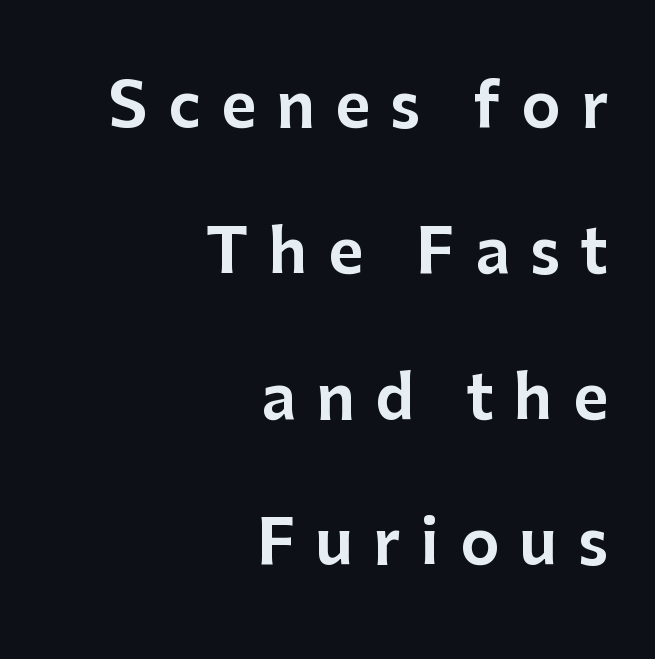
The image shows 60 px sans-serif type, upright; set right-aligned, loose line spacing (2.43x), unusually wide letter spacing (+0.34 em), not underlined; low stroke contrast and a medium x-height.
